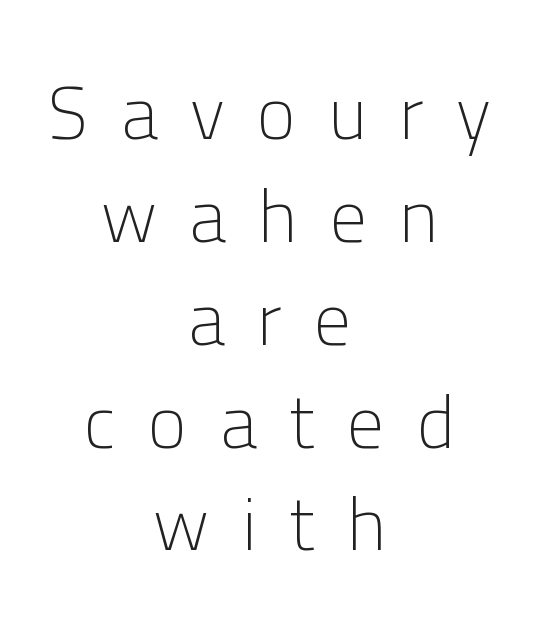
Q: Is the text bold? A: No.
Q: Is the text italic (slanted)? A: No, it is upright.
Q: Is the typeface a serif or a sans-serif typeface? A: Sans-serif.
Q: Is the text underlined? A: No.
Q: How is the paragraph aligned? A: Centered.
Q: Is the spacing between letters normal or unusually wide? A: Unusually wide.
Q: Is the spacing between lines tight, normal or loose? A: Normal.
Q: Width (condensed, normal, or wide)? A: Normal.
Q: Stroke contrast? A: Low.
Q: x-height? A: Medium.
Q: Monospaced? A: No.
